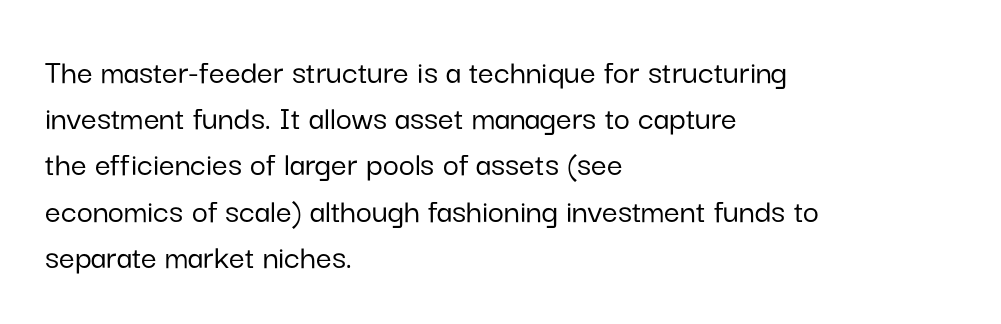
Q: Is the text italic (slanted)? A: No, it is upright.
Q: Is the typeface a serif or a sans-serif typeface? A: Sans-serif.
Q: Is the text underlined? A: No.
Q: How is the paragraph aligned? A: Left-aligned.
Q: Is the spacing between letters normal or unusually wide? A: Normal.
Q: Is the spacing between lines tight, normal or loose? A: Normal.
Q: Width (condensed, normal, or wide)? A: Normal.
Q: Stroke contrast? A: Low.
Q: x-height? A: Medium.
Q: Monospaced? A: No.
